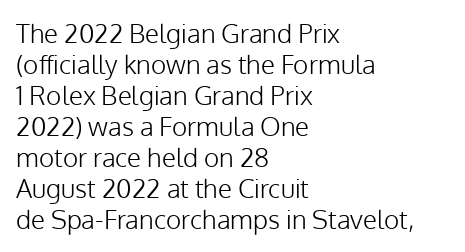
Compared with a typical body face, this is equally light or lighter still. Underline: absent. Casual observation: everything's shoved over to the left. The typography opts for an upright posture over an oblique one. The line texture is even and compact thanks to regular tracking.
